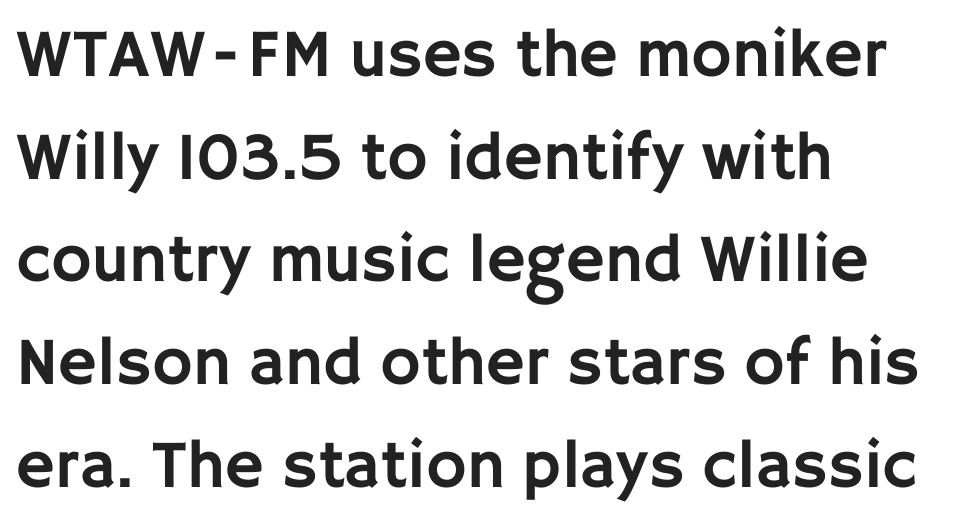
The image shows 68 px sans-serif type, upright; set left-aligned, normal line spacing (1.51x), normal letter spacing, not underlined; low stroke contrast and a large x-height.
